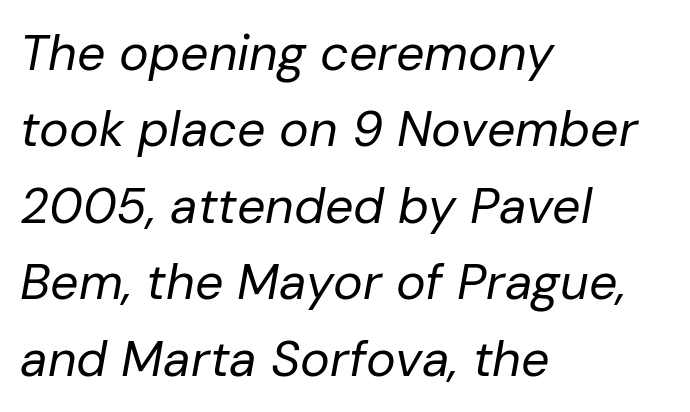
{"italic": "yes", "lean": "right", "slant_degrees": 10, "bold": "no", "weight": "regular", "width": "normal", "stroke_contrast": "low", "x_height": "medium", "monospaced": "no", "underline": "no", "align": "left", "line_spacing": "normal", "line_spacing_ratio": 1.53, "letter_spacing": "normal", "letter_spacing_em": 0.0, "glyph_px": 50}
